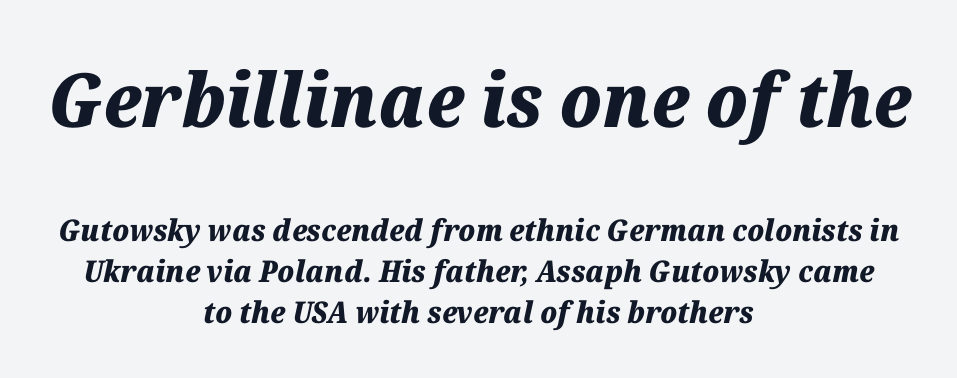
{"italic": "yes", "lean": "right", "slant_degrees": 12, "bold": "yes", "weight": "heavy", "width": "normal", "stroke_contrast": "medium", "x_height": "medium", "monospaced": "no", "underline": "no", "align": "center", "line_spacing": "normal", "line_spacing_ratio": 1.36, "letter_spacing": "normal", "letter_spacing_em": 0.0, "larger_block": "first", "size_ratio": 2.5, "glyph_px": 75}
